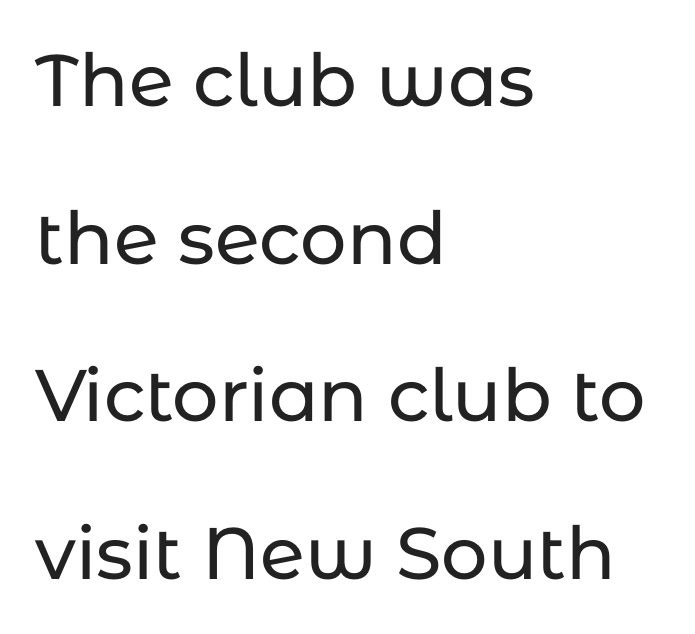
The tracking reads as untouched default to a designer's eye. A classic flush-left, rag-right setting is used for this passage. The passage shown stacks its lines with a broad gap. Descenders are the only things crossing below the line. A typesetter would mark this as roman, not italic.
